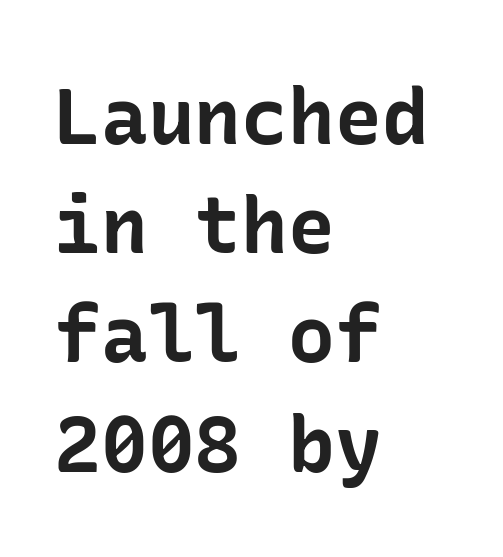
{"serif": "no", "italic": "no", "bold": "yes", "weight": "bold", "width": "normal", "stroke_contrast": "low", "x_height": "medium", "underline": "no", "align": "left", "line_spacing": "normal", "line_spacing_ratio": 1.4, "letter_spacing": "normal", "letter_spacing_em": 0.0, "glyph_px": 78}
